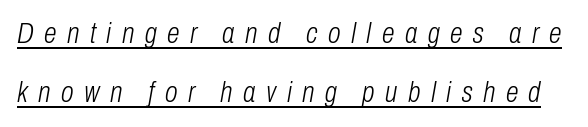
The image shows 29 px light, condensed type, italic (leaning right); set loose line spacing (2.05x), unusually wide letter spacing (+0.36 em), underlined; low stroke contrast and a medium x-height.
